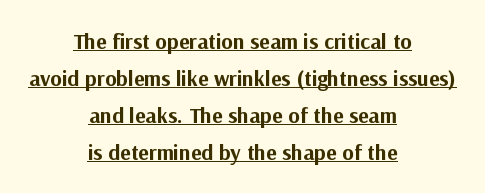
Every word sits above its own underline. How would I describe the line gaps? Plain and ordinary. The characters look thick and weighty, a clear bold. The line texture is even and compact thanks to regular tracking. Horizontal alignment here is central, giving a formal, balanced look.
